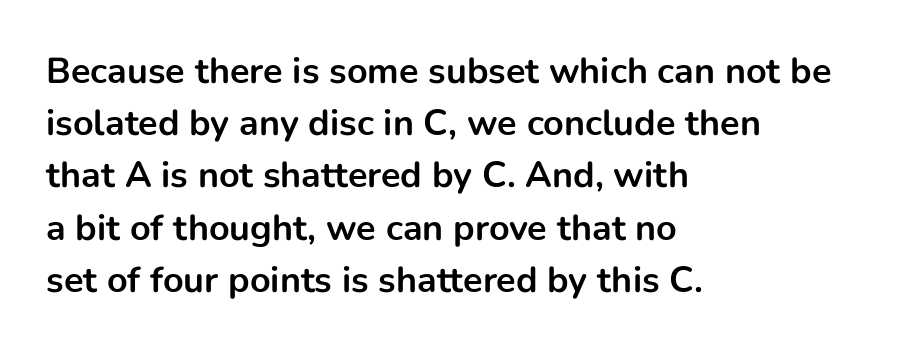
Does the weight exceed regular? Yes, all the way to bold. You could not count columns in this text — the font is proportionally spaced. A roman cut, with each character standing at attention. In terms of letterform style, serifs are entirely absent. A classic flush-left, rag-right setting is used for this passage. Underlining? Definitely not there.
